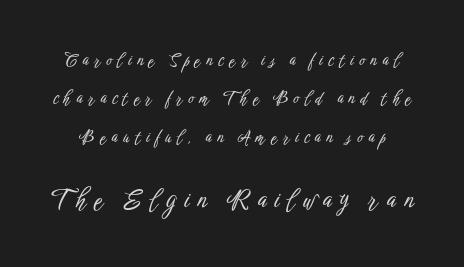
The image shows 25 px text type; set loose line spacing (2.26x), unusually wide letter spacing (+0.33 em), not underlined; the second (bottom) block is 1.47x larger.
